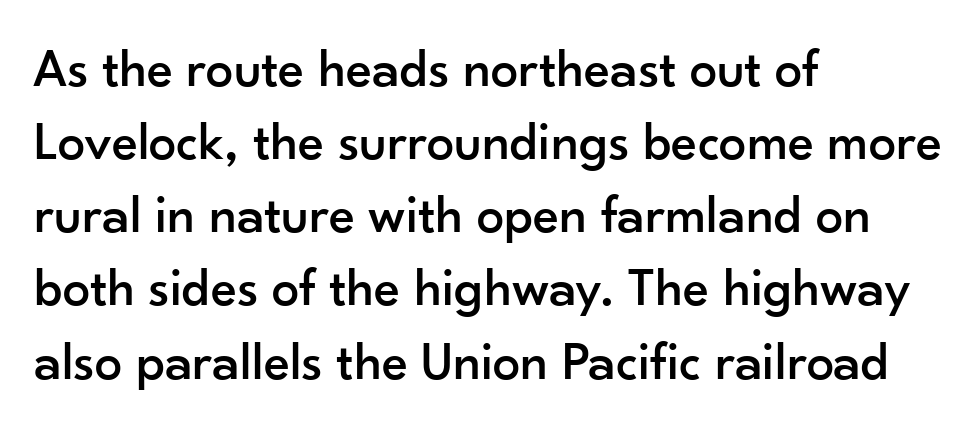
The image shows 55 px sans-serif type, upright; set left-aligned, normal line spacing (1.33x), normal letter spacing, not underlined; low stroke contrast and a small x-height.
